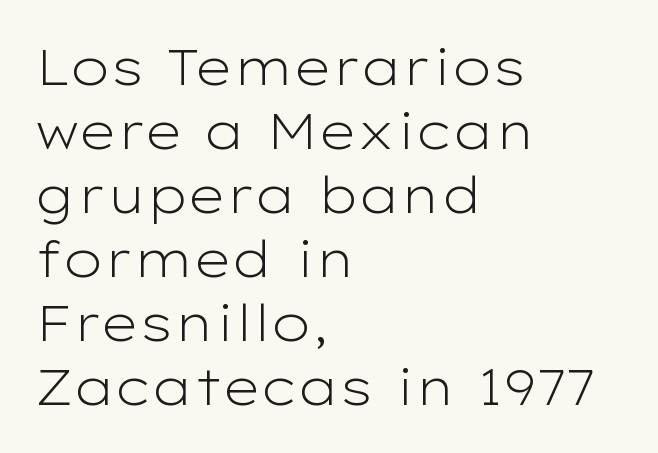
Q: Is the text bold? A: No.
Q: Is the text italic (slanted)? A: No, it is upright.
Q: Is the typeface a serif or a sans-serif typeface? A: Sans-serif.
Q: Is the text underlined? A: No.
Q: How is the paragraph aligned? A: Left-aligned.
Q: Is the spacing between letters normal or unusually wide? A: Normal.
Q: Is the spacing between lines tight, normal or loose? A: Normal.
Q: Width (condensed, normal, or wide)? A: Wide.
Q: Stroke contrast? A: Low.
Q: x-height? A: Medium.
Q: Monospaced? A: No.
